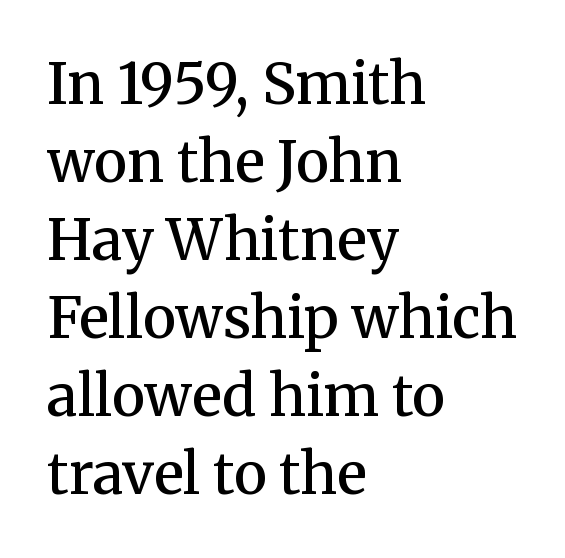
The string is rendered with underlining switched off. Successive baselines arrive at the customary interval. Do the characters align in a grid? No, the font is proportional. These lines carry some extra weight — a demibold, not a full bold.
